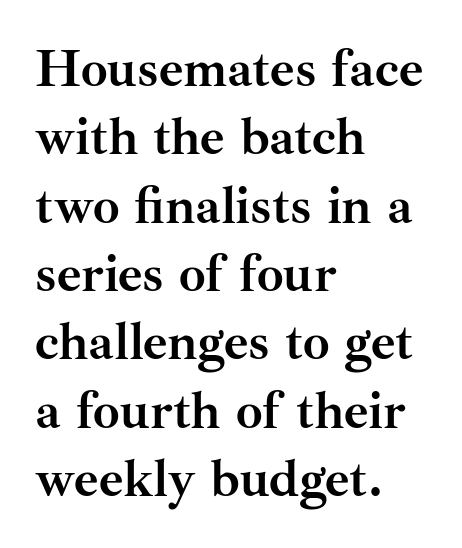
Are there feet on the stems? There are — it's a serif. Normally led — the rows are evenly, conventionally spaced. Line starts are locked; line ends wander. Lines of text with bare space underneath.
